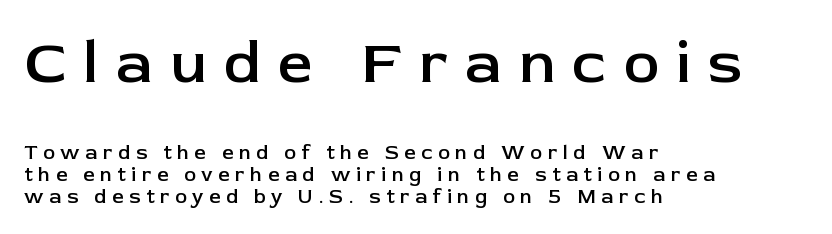
The image shows 61 px semibold sans-serif type, upright; set left-aligned, tight line spacing (1.1x), unusually wide letter spacing (+0.28 em), not underlined; the first (top) block is 3.05x larger; low stroke contrast and a medium x-height.
